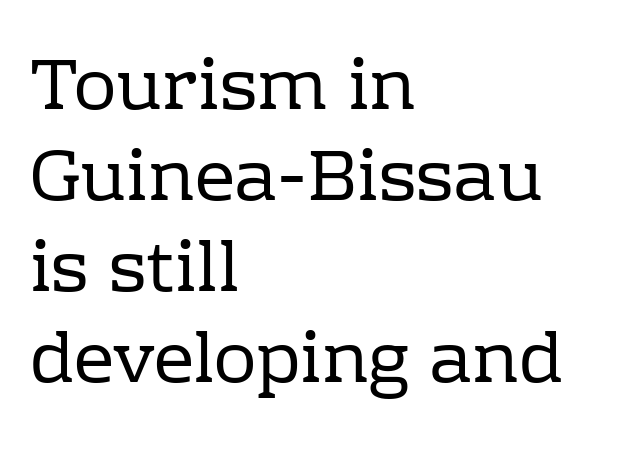
Stroke thickness stays within the range of a standard reading face or lighter. Note the varied advance widths — an 'i' is clearly narrower than an 'm'. Examine the stroke ends and you'll spot serifs. No extra tracking has been applied to these lines.
